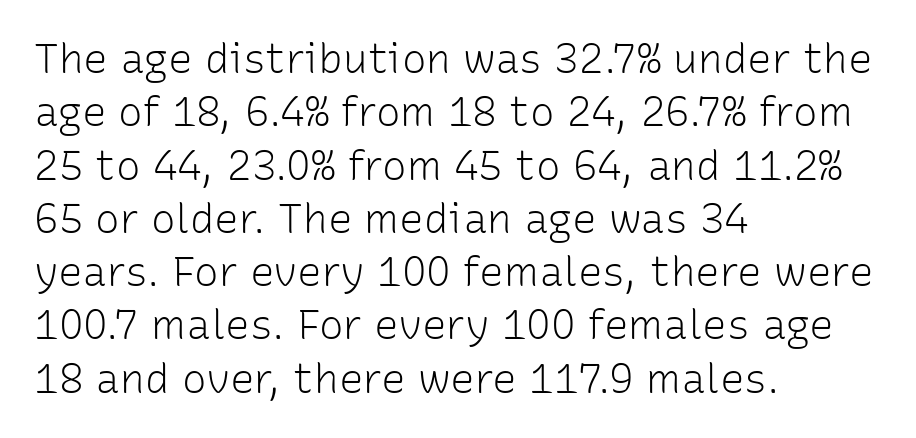
Q: Is the text bold? A: No.
Q: Is the text italic (slanted)? A: No, it is upright.
Q: Is the typeface a serif or a sans-serif typeface? A: Sans-serif.
Q: Is the text underlined? A: No.
Q: How is the paragraph aligned? A: Left-aligned.
Q: Is the spacing between letters normal or unusually wide? A: Normal.
Q: Is the spacing between lines tight, normal or loose? A: Normal.
Q: Width (condensed, normal, or wide)? A: Normal.
Q: Stroke contrast? A: Low.
Q: x-height? A: Medium.
Q: Monospaced? A: No.
